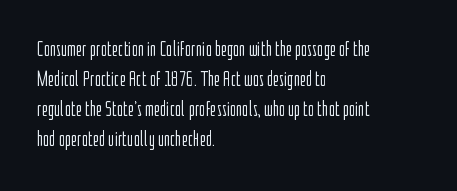
The image shows 21 px text type, upright; set left-aligned, normal line spacing (1.43x), normal letter spacing, not underlined.
